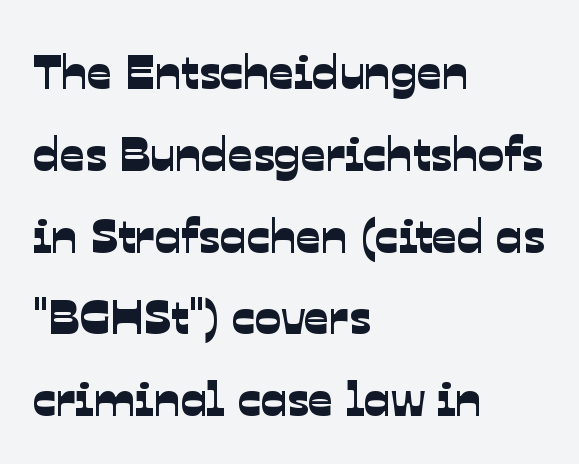
Q: Is the typeface a serif or a sans-serif typeface? A: Sans-serif.
Q: Is the text underlined? A: No.
Q: How is the paragraph aligned? A: Left-aligned.
Q: Is the spacing between letters normal or unusually wide? A: Normal.
Q: Is the spacing between lines tight, normal or loose? A: Normal.
Q: Width (condensed, normal, or wide)? A: Normal.
Q: Stroke contrast? A: Low.
Q: x-height? A: Medium.
Q: Monospaced? A: No.
